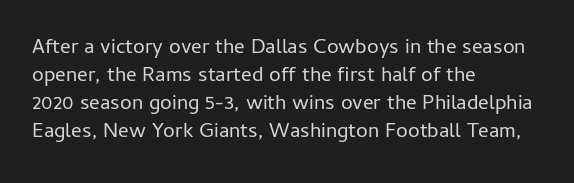
The paragraph has a hard left edge and a soft right edge. Rows of type keep a routine distance in the vertical direction. The letters sit at their default tracking, neither squeezed nor spread. Posture: vertical.
